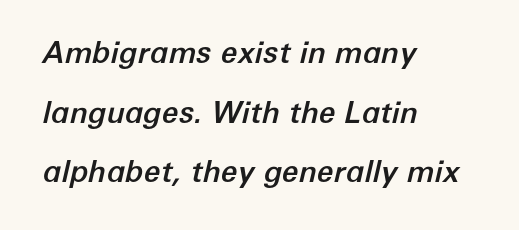
The image shows 30 px text type, italic (leaning right); set left-aligned, loose line spacing (1.99x), normal letter spacing, not underlined; low stroke contrast and a medium x-height.
